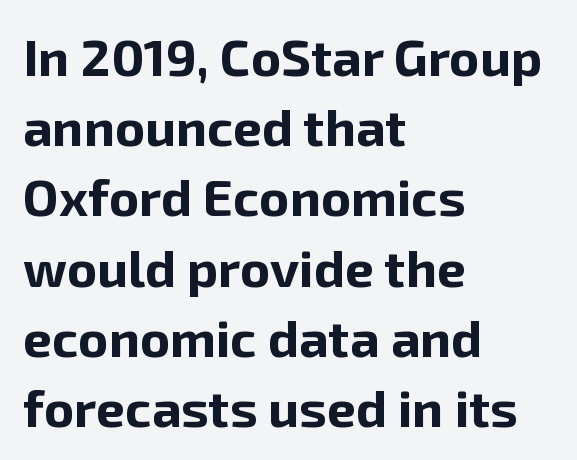
{"serif": "no", "italic": "no", "bold": "yes", "weight": "bold", "width": "normal", "stroke_contrast": "low", "x_height": "medium", "monospaced": "no", "underline": "no", "align": "left", "line_spacing": "normal", "line_spacing_ratio": 1.35, "letter_spacing": "normal", "letter_spacing_em": 0.0, "glyph_px": 52}
